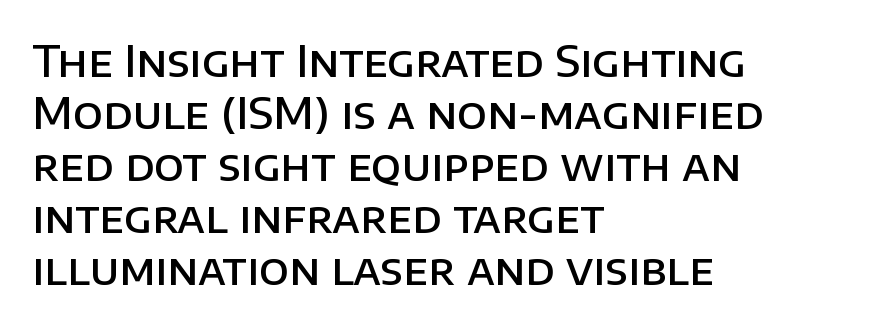
Tall strokes in this sample are plumb rather than angled. The letters advance in unequal steps, a hallmark of proportional type. A bare baseline throughout the passage. Notice the strokes are somewhat thickened but not fully heavy: this is a semibold. These lines stack with their left ends in a neat column.
